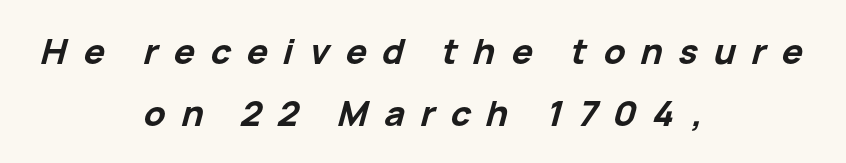
The image shows 35 px bold type, italic (leaning right); set centered, line spacing 1.76x, unusually wide letter spacing (+0.45 em), not underlined; low stroke contrast and a medium x-height.
